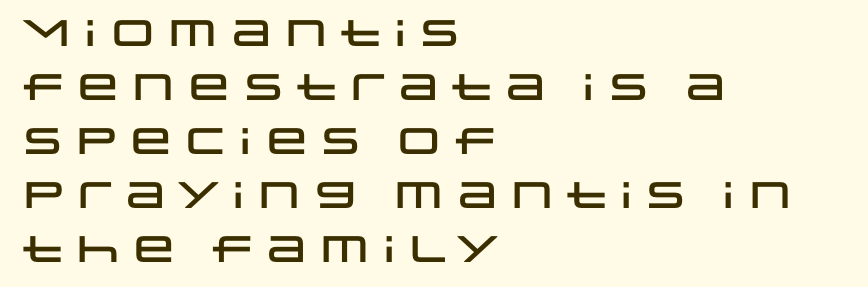
Q: Is the text italic (slanted)? A: No, it is upright.
Q: Is the typeface a serif or a sans-serif typeface? A: Sans-serif.
Q: Is the text underlined? A: No.
Q: How is the paragraph aligned? A: Left-aligned.
Q: Is the spacing between letters normal or unusually wide? A: Normal.
Q: Is the spacing between lines tight, normal or loose? A: Normal.
Q: Width (condensed, normal, or wide)? A: Wide.
Q: Stroke contrast? A: Low.
Q: x-height? A: Large.
Q: Monospaced? A: No.
